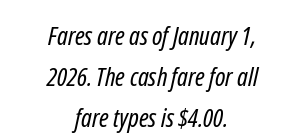
The image shows 26 px text type; set centered, normal line spacing (1.57x), normal letter spacing, not underlined.
